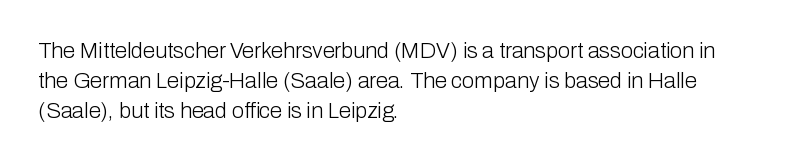
The image shows 22 px text type, upright; set left-aligned, normal line spacing (1.36x), normal letter spacing, not underlined.
